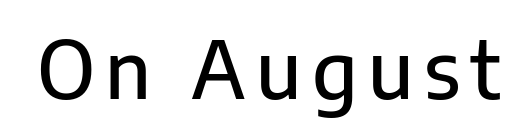
Q: Is the text italic (slanted)? A: No, it is upright.
Q: Is the typeface a serif or a sans-serif typeface? A: Sans-serif.
Q: Is the text underlined? A: No.
Q: Width (condensed, normal, or wide)? A: Normal.
Q: Stroke contrast? A: Low.
Q: x-height? A: Medium.
Q: Monospaced? A: No.
